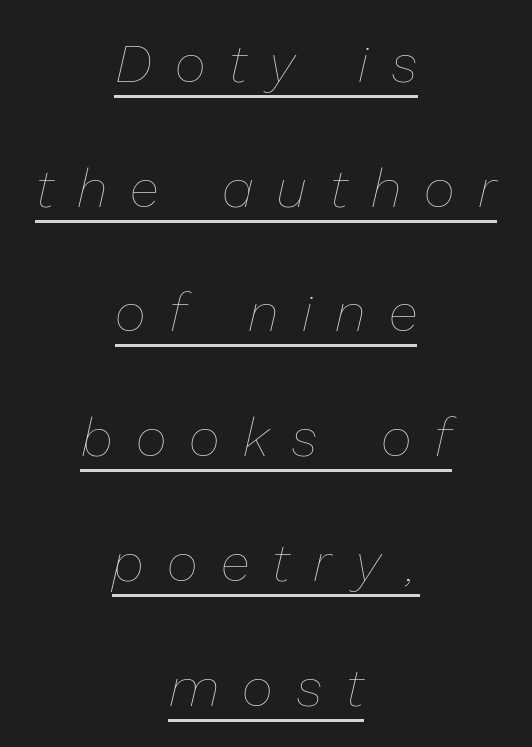
Q: Is the text bold? A: No.
Q: Is the text italic (slanted)? A: Yes, it leans right by about 13 degrees.
Q: Is the text underlined? A: Yes.
Q: How is the paragraph aligned? A: Centered.
Q: Is the spacing between letters normal or unusually wide? A: Unusually wide.
Q: Is the spacing between lines tight, normal or loose? A: Loose.
Q: Width (condensed, normal, or wide)? A: Normal.
Q: Stroke contrast? A: Low.
Q: x-height? A: Medium.
Q: Monospaced? A: No.
